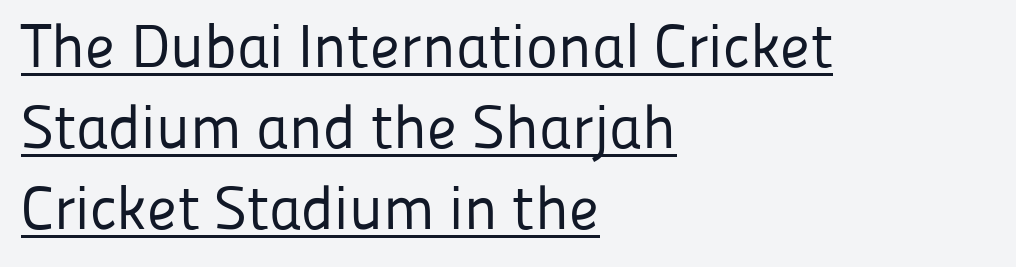
The passage shown has conventional tracking throughout. The face used here is proportionally spaced, like ordinary book or web type. Designer's note — italics off, roman on. Is the block centered? No — it sits flush against the left margin. Rows of type keep a routine distance in the vertical direction.
